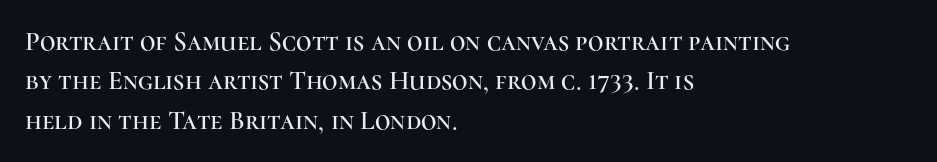
The image shows 27 px text type, upright; set left-aligned, normal line spacing (1.46x), normal letter spacing, not underlined.
